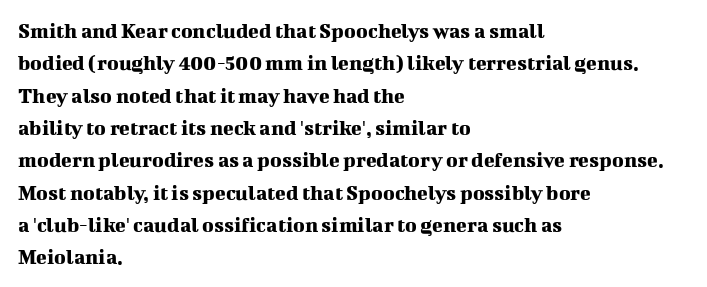
Q: Is the text italic (slanted)? A: No, it is upright.
Q: Is the text underlined? A: No.
Q: How is the paragraph aligned? A: Left-aligned.
Q: Is the spacing between letters normal or unusually wide? A: Normal.
Q: Is the spacing between lines tight, normal or loose? A: Normal.
